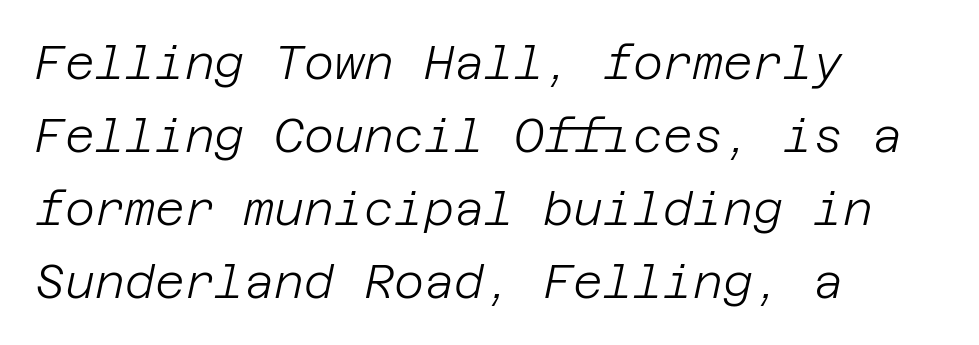
The type is set solid horizontally, with unmodified tracking. Notice how the stems are inclined rather than vertical — that's the hallmark of italics. The rows are spaced the way most documents space them. The typesetter chose a ragged-right arrangement here. A light-to-regular cut is what we see here. Clear beneath every line of the passage.
